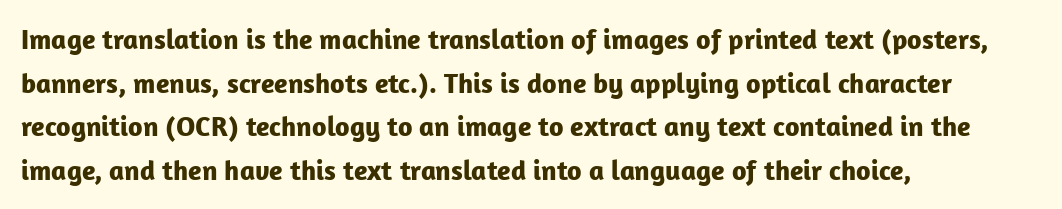
The image shows 28 px bold sans-serif type, upright; set left-aligned, normal line spacing (1.56x), normal letter spacing, not underlined; low stroke contrast and a medium x-height.
